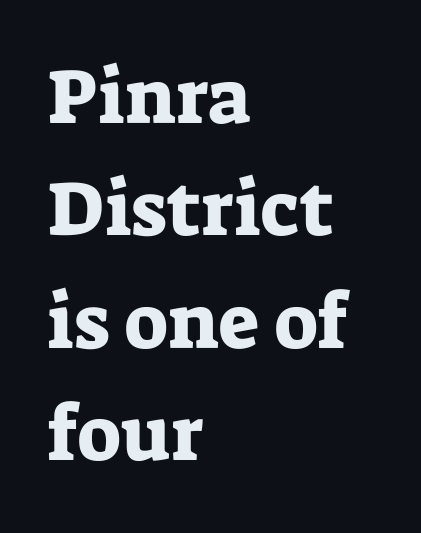
Reading down the column, the eye jumps a familiar distance to each next line. Looks like regular typesetting: each glyph gets only the width it needs. This rendering employs a face with finishing strokes, i.e., a serif. The lettering stays uniformly vertical, giving the passage a roman look. Inter-character spacing is left at the font's built-in metrics.
